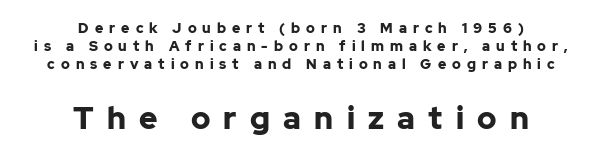
{"serif": "no", "italic": "no", "bold": "yes", "weight": "bold", "width": "normal", "stroke_contrast": "low", "x_height": "medium", "monospaced": "no", "underline": "no", "align": "center", "line_spacing": "normal", "line_spacing_ratio": 1.28, "letter_spacing": "wide", "letter_spacing_em": 0.43, "larger_block": "second", "size_ratio": 2.21, "glyph_px": 31}
